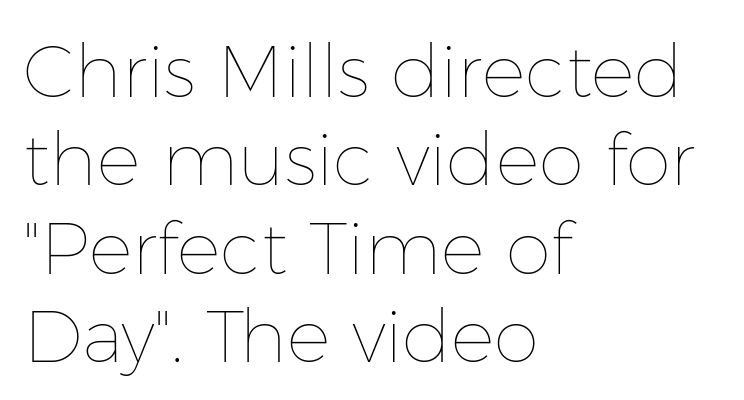
The image shows 73 px thin type, upright; set left-aligned, line spacing 1.21x, normal letter spacing, not underlined; low stroke contrast and a medium x-height.
